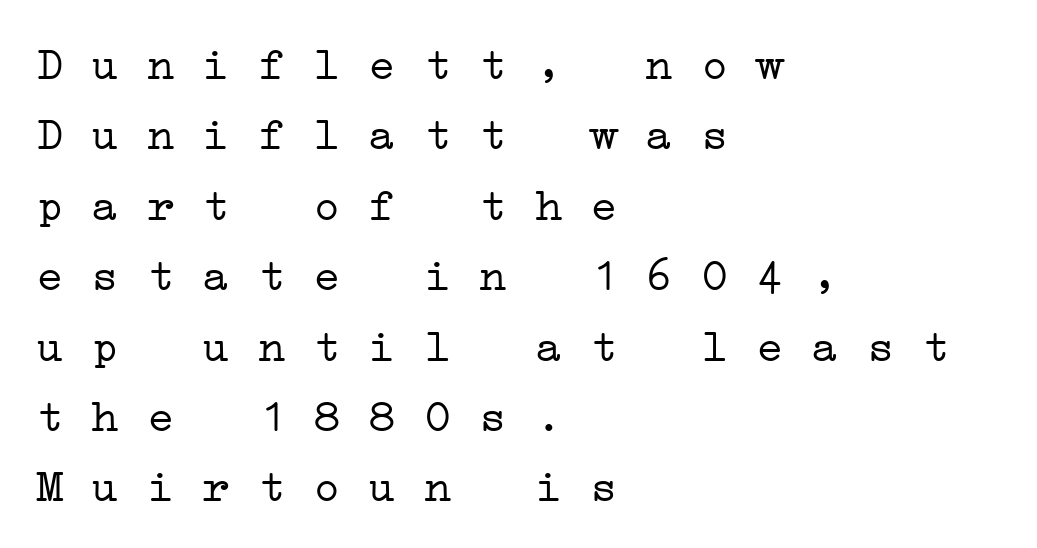
Q: Is the text bold? A: No.
Q: Is the typeface a serif or a sans-serif typeface? A: Serif.
Q: Is the text underlined? A: No.
Q: How is the paragraph aligned? A: Left-aligned.
Q: Is the spacing between letters normal or unusually wide? A: Normal.
Q: Is the spacing between lines tight, normal or loose? A: Normal.
Q: Width (condensed, normal, or wide)? A: Wide.
Q: Stroke contrast? A: Low.
Q: x-height? A: Medium.
Q: Monospaced? A: Yes.
